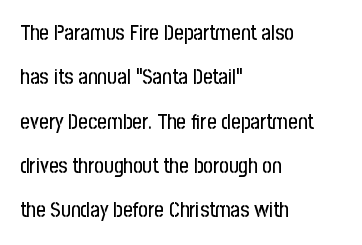
Q: Is the text italic (slanted)? A: No, it is upright.
Q: Is the text underlined? A: No.
Q: How is the paragraph aligned? A: Left-aligned.
Q: Is the spacing between letters normal or unusually wide? A: Normal.
Q: Is the spacing between lines tight, normal or loose? A: Loose.
